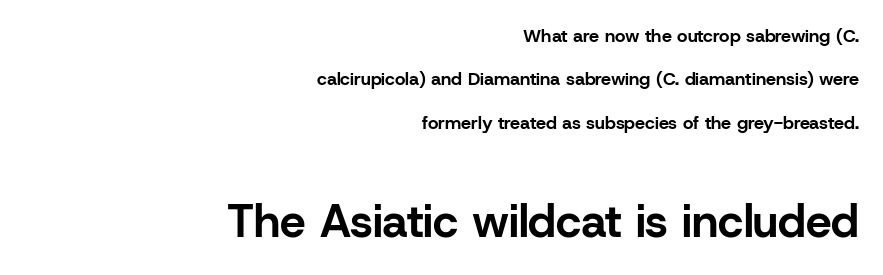
As a designer I'd log this as weight 700, bold. All the whitespace from short lines collects on the left. The typeface chosen for these lines omits serifs. The specimen omits any rule beneath the text block's lines.
